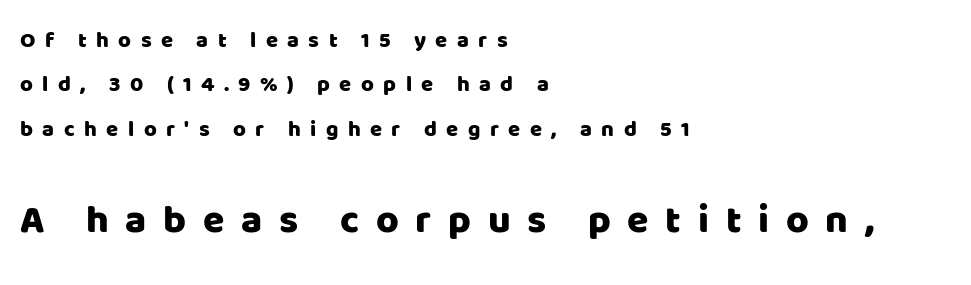
{"serif": "no", "italic": "no", "width": "normal", "stroke_contrast": "low", "x_height": "large", "monospaced": "no", "underline": "no", "align": "left", "line_spacing": "loose", "line_spacing_ratio": 2.02, "letter_spacing": "wide", "letter_spacing_em": 0.43, "larger_block": "second", "size_ratio": 1.77, "glyph_px": 39}
